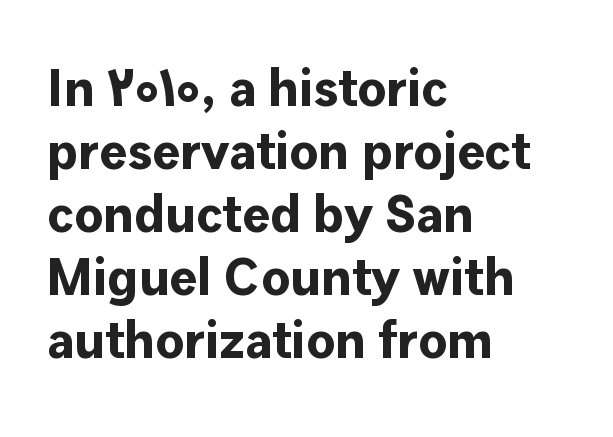
Q: Is the text bold? A: Yes.
Q: Is the text italic (slanted)? A: No, it is upright.
Q: Is the typeface a serif or a sans-serif typeface? A: Sans-serif.
Q: Is the text underlined? A: No.
Q: How is the paragraph aligned? A: Left-aligned.
Q: Is the spacing between letters normal or unusually wide? A: Normal.
Q: Width (condensed, normal, or wide)? A: Normal.
Q: Stroke contrast? A: Low.
Q: x-height? A: Medium.
Q: Monospaced? A: No.
